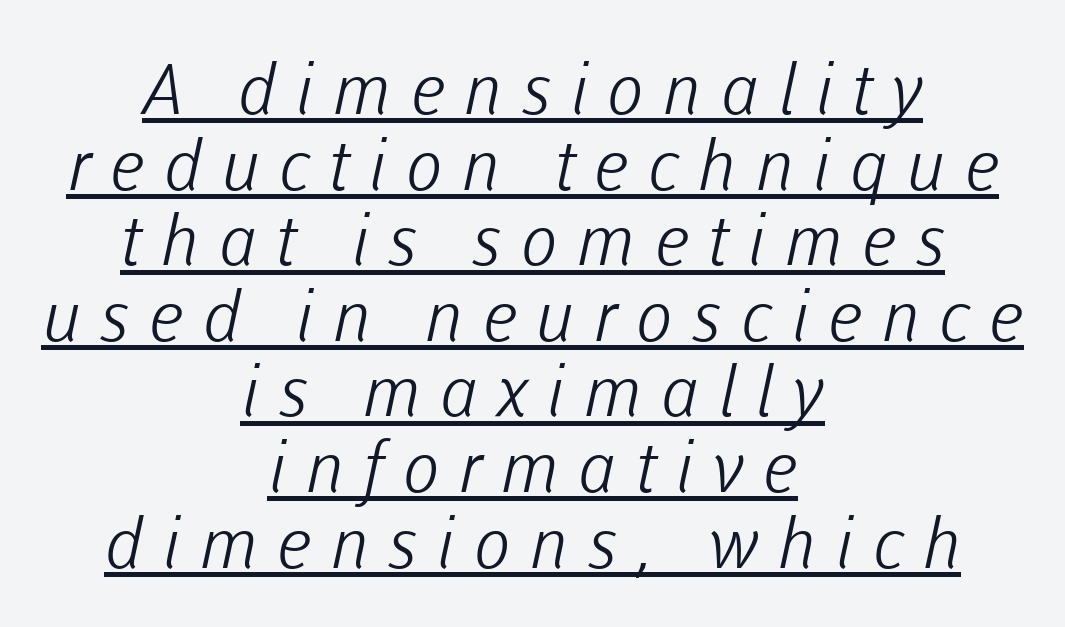
The image shows 70 px light sans-serif type; set centered, tight line spacing (1.08x), unusually wide letter spacing (+0.27 em), underlined; low stroke contrast and a medium x-height.
